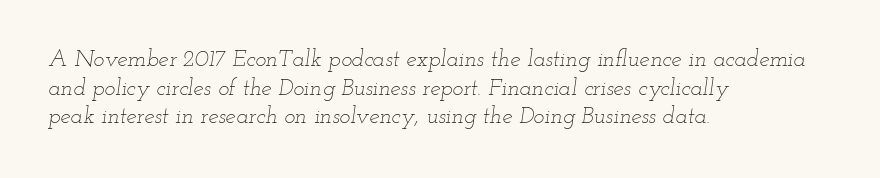
The image shows 23 px text type, italic (leaning right); set left-aligned, line spacing 1.24x, normal letter spacing, not underlined.
